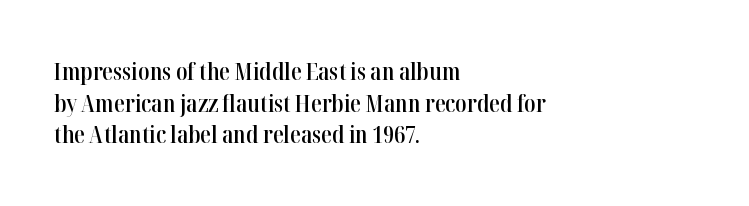
Q: Is the text bold? A: Semi-bold.
Q: Is the text italic (slanted)? A: No, it is upright.
Q: Is the text underlined? A: No.
Q: How is the paragraph aligned? A: Left-aligned.
Q: Is the spacing between letters normal or unusually wide? A: Normal.
Q: Is the spacing between lines tight, normal or loose? A: Normal.
